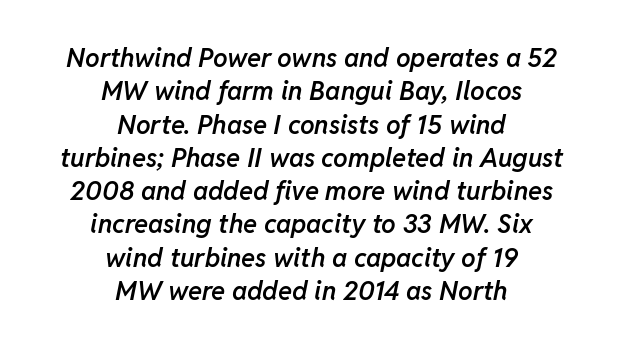
This rendering features lettering with no underline. The designer left line spacing at the default. What weight is shown? A semibold, between regular and bold. The rendering keeps characters at their native spacing. These lines are centered, leaving both edges ragged.
